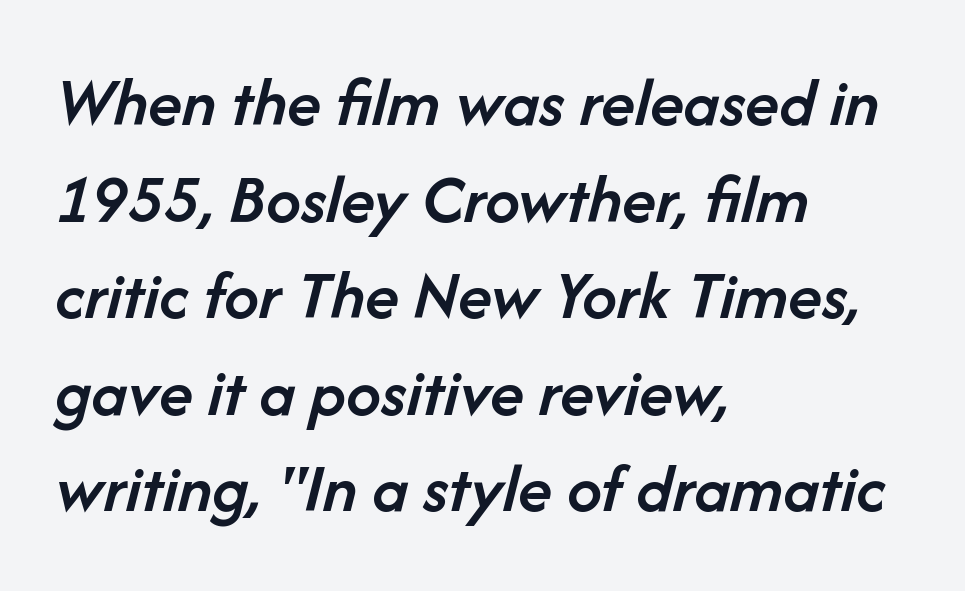
{"italic": "yes", "lean": "right", "slant_degrees": 14, "bold": "semi", "weight": "semibold", "width": "normal", "stroke_contrast": "low", "x_height": "medium", "monospaced": "no", "underline": "no", "align": "left", "line_spacing": "normal", "line_spacing_ratio": 1.38, "letter_spacing": "normal", "letter_spacing_em": 0.0, "glyph_px": 70}
